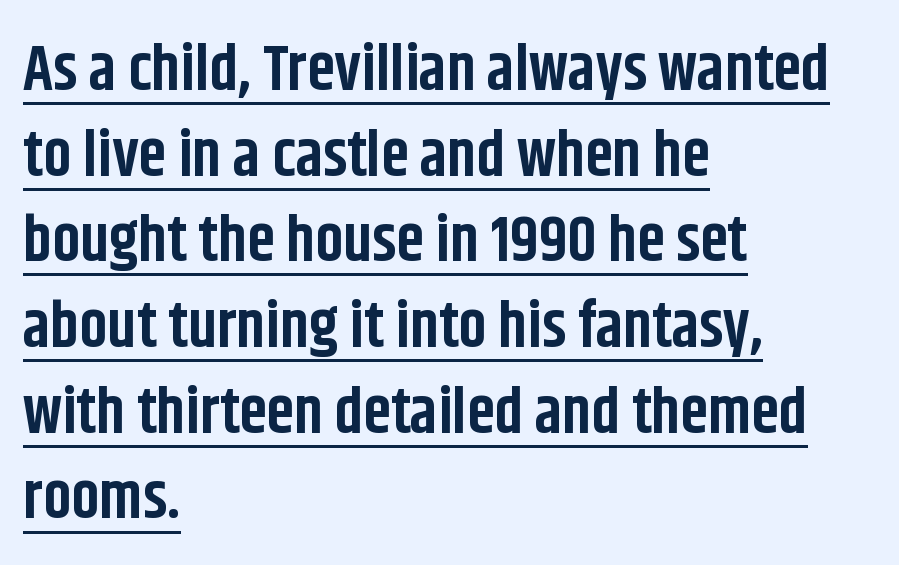
Each line of the rendering has a horizontal stroke beneath the glyphs. Notice how the passage keeps a crisp vertical edge on the left only. Typographic density is high because the face is bold. The line-height multiplier appears to be the usual default. The letterforms sit shoulder to shoulder at normal distance.
